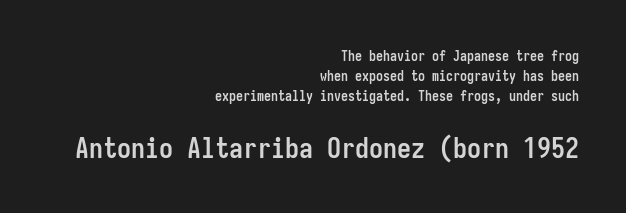
Underline: absent. Look at the glyph heights: the lower group is clearly the bigger setting. Glyph-to-glyph distance matches everyday printed text. Set as a true bold cut, around the 700 mark. The rendering uses typewriter-style spacing with identical character cells.
